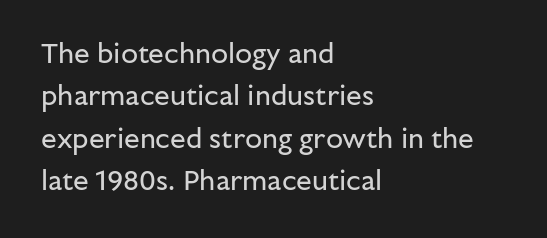
Alignment: flush left. Beneath every word, the page is bare. Successive baselines arrive at the customary interval. The rendering keeps characters at their native spacing. The glyphs in this specimen are sans serif. Note the varied advance widths — an 'i' is clearly narrower than an 'm'.
